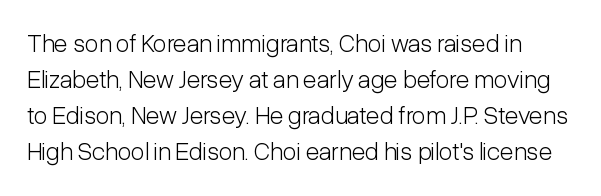
The image shows 25 px text type, upright; set normal line spacing (1.44x), normal letter spacing, not underlined.
